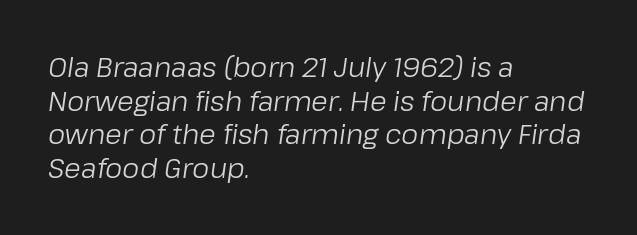
These lines were composed using italics. Caption: multi-line text, flush left, ragged right. In terms of leading, this rendering sits right in the middle. The gaps between neighbouring characters are ordinary and unremarkable.
